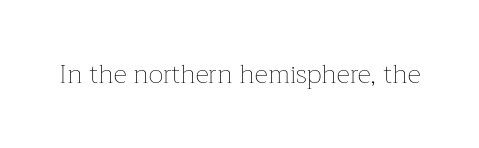
Q: Is the text bold? A: No.
Q: Is the text italic (slanted)? A: No, it is upright.
Q: Is the text underlined? A: No.
Q: Is the spacing between letters normal or unusually wide? A: Normal.
